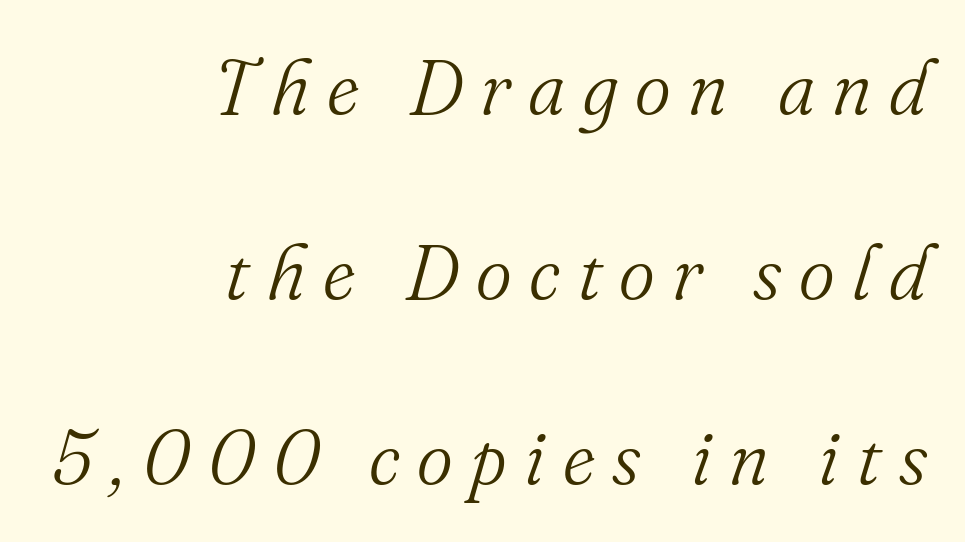
{"serif": "yes", "italic": "yes", "lean": "right", "slant_degrees": 16, "bold": "no", "weight": "light", "width": "normal", "stroke_contrast": "medium", "x_height": "small", "monospaced": "no", "underline": "no", "align": "right", "line_spacing": "loose", "line_spacing_ratio": 2.4, "letter_spacing": "wide", "letter_spacing_em": 0.23, "glyph_px": 77}
